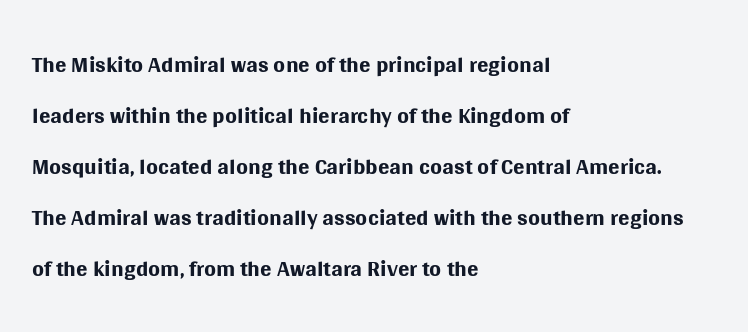
Q: Is the text bold? A: No.
Q: Is the text italic (slanted)? A: No, it is upright.
Q: Is the typeface a serif or a sans-serif typeface? A: Sans-serif.
Q: Is the text underlined? A: No.
Q: How is the paragraph aligned? A: Left-aligned.
Q: Is the spacing between letters normal or unusually wide? A: Normal.
Q: Is the spacing between lines tight, normal or loose? A: Normal.
Q: Width (condensed, normal, or wide)? A: Normal.
Q: Stroke contrast? A: Medium.
Q: x-height? A: Large.
Q: Monospaced? A: No.
